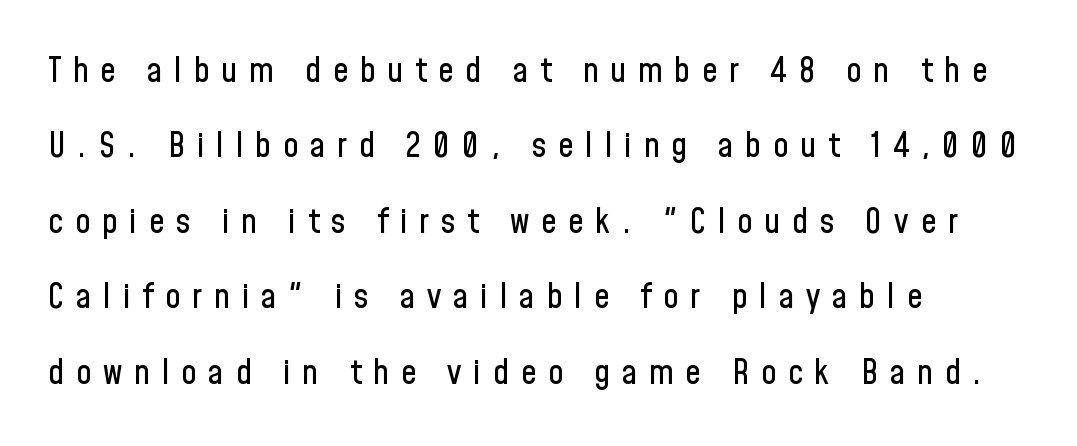
Q: Is the text italic (slanted)? A: No, it is upright.
Q: Is the typeface a serif or a sans-serif typeface? A: Sans-serif.
Q: Is the text underlined? A: No.
Q: How is the paragraph aligned? A: Left-aligned.
Q: Is the spacing between letters normal or unusually wide? A: Unusually wide.
Q: Is the spacing between lines tight, normal or loose? A: Loose.
Q: Width (condensed, normal, or wide)? A: Condensed.
Q: Stroke contrast? A: Low.
Q: x-height? A: Medium.
Q: Monospaced? A: No.
